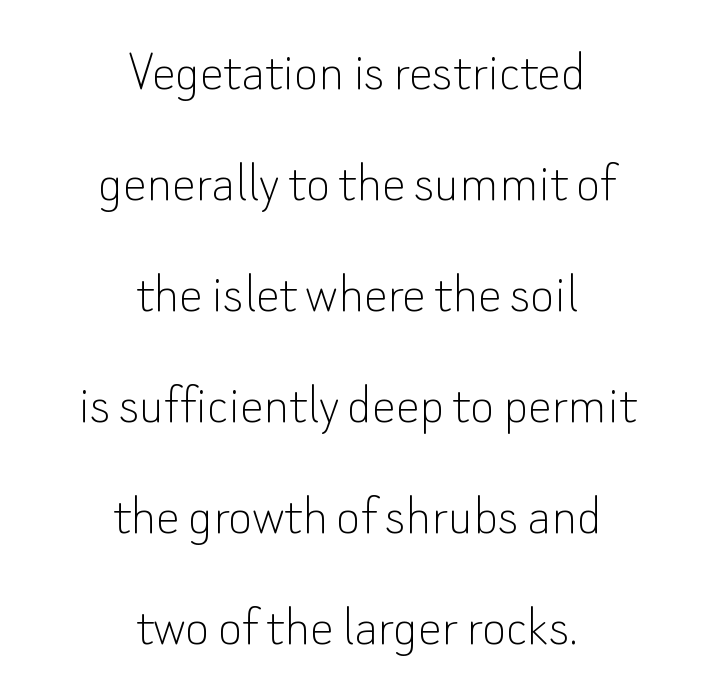
The image shows 59 px thin sans-serif type, upright; set centered, line spacing 1.88x, normal letter spacing, not underlined; low stroke contrast and a small x-height.
